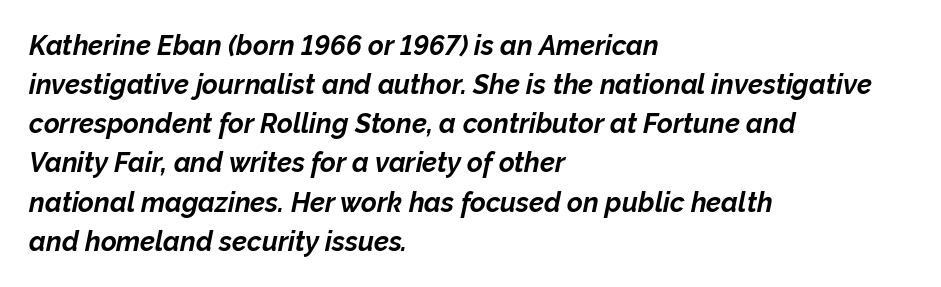
Q: Is the text bold? A: Yes.
Q: Is the text italic (slanted)? A: Yes, it leans right by about 12 degrees.
Q: Is the text underlined? A: No.
Q: How is the paragraph aligned? A: Left-aligned.
Q: Is the spacing between letters normal or unusually wide? A: Normal.
Q: Is the spacing between lines tight, normal or loose? A: Normal.
